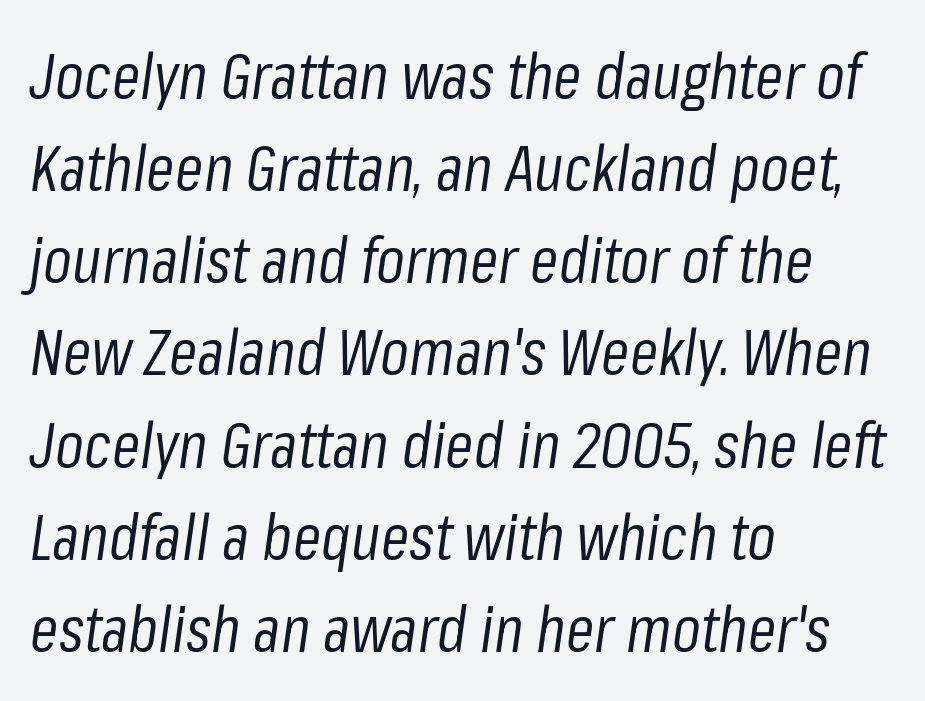
Q: Is the text bold? A: No.
Q: Is the text italic (slanted)? A: Yes, it leans right by about 8 degrees.
Q: Is the text underlined? A: No.
Q: How is the paragraph aligned? A: Left-aligned.
Q: Is the spacing between letters normal or unusually wide? A: Normal.
Q: Is the spacing between lines tight, normal or loose? A: Normal.
Q: Width (condensed, normal, or wide)? A: Condensed.
Q: Stroke contrast? A: Low.
Q: x-height? A: Medium.
Q: Monospaced? A: No.
